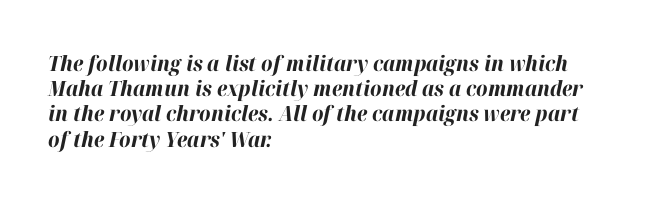
The words here are not underlined. Each word holds together tightly as a unit, with standard inter-letter gaps. The passage is arranged the way most books set body copy — flush left. Does the lettering tilt? It does — this is italic. You'd pick this weight for a headline — it's a proper bold.
